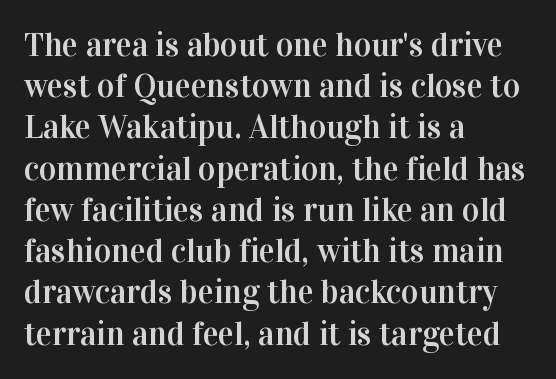
Q: Is the text italic (slanted)? A: No, it is upright.
Q: Is the typeface a serif or a sans-serif typeface? A: Serif.
Q: Is the text underlined? A: No.
Q: How is the paragraph aligned? A: Left-aligned.
Q: Is the spacing between letters normal or unusually wide? A: Normal.
Q: Is the spacing between lines tight, normal or loose? A: Normal.
Q: Width (condensed, normal, or wide)? A: Normal.
Q: Stroke contrast? A: High.
Q: x-height? A: Medium.
Q: Monospaced? A: No.
